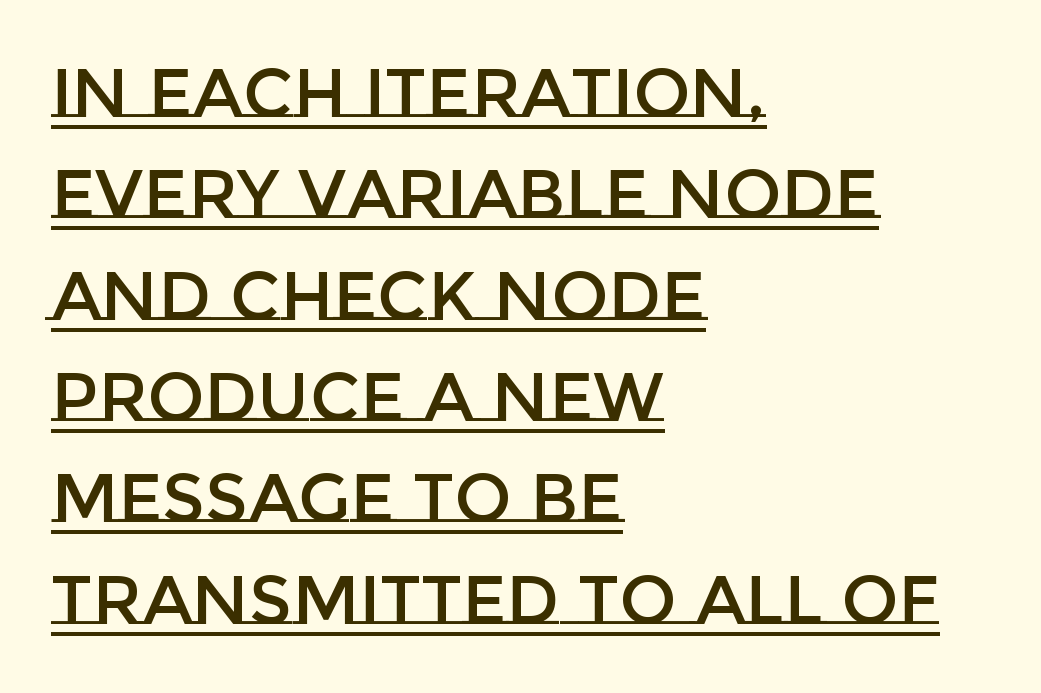
Q: Is the text italic (slanted)? A: No, it is upright.
Q: Is the text underlined? A: Yes.
Q: How is the paragraph aligned? A: Left-aligned.
Q: Is the spacing between letters normal or unusually wide? A: Normal.
Q: Is the spacing between lines tight, normal or loose? A: Normal.
Q: Width (condensed, normal, or wide)? A: Normal.
Q: Stroke contrast? A: Low.
Q: x-height? A: Large.
Q: Monospaced? A: No.
